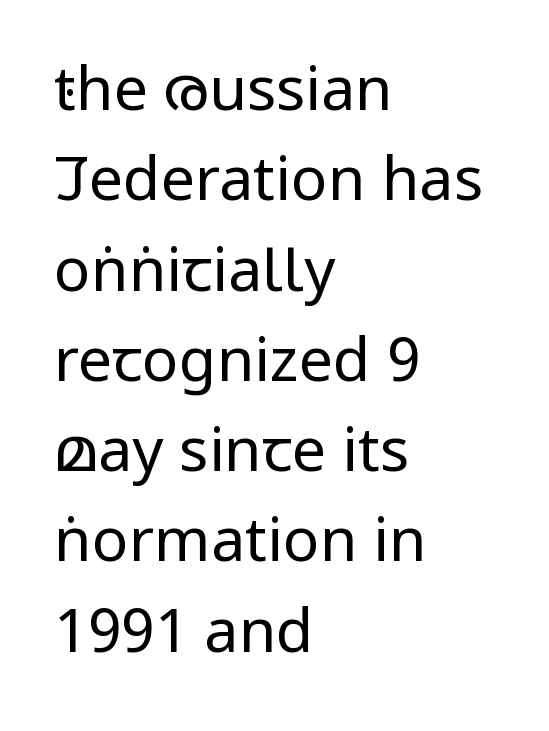
The letters advance in unequal steps, a hallmark of proportional type. Each word holds together tightly as a unit, with standard inter-letter gaps. Does the copy run flush right? No — it runs flush left. Successive baselines arrive at the customary interval. The font is comparable to plain body text, perhaps lighter.
